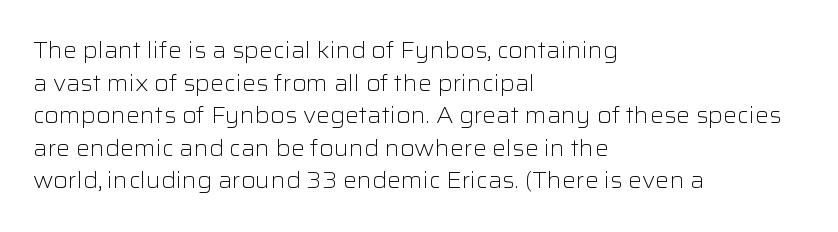
Q: Is the text bold? A: No.
Q: Is the text italic (slanted)? A: No, it is upright.
Q: Is the text underlined? A: No.
Q: How is the paragraph aligned? A: Left-aligned.
Q: Is the spacing between letters normal or unusually wide? A: Normal.
Q: Is the spacing between lines tight, normal or loose? A: Normal.
